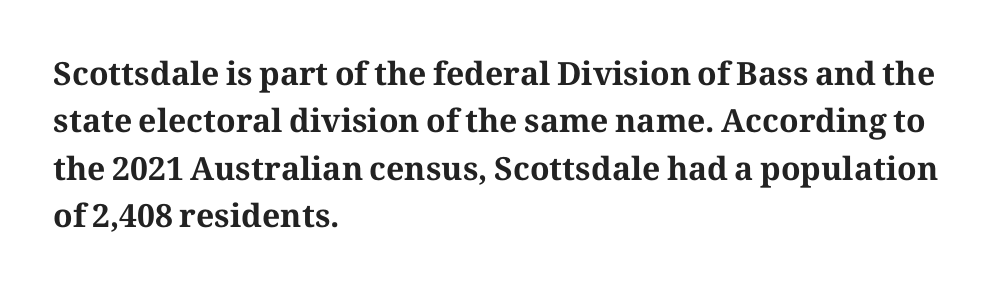
Q: Is the text bold? A: Yes.
Q: Is the text italic (slanted)? A: No, it is upright.
Q: Is the typeface a serif or a sans-serif typeface? A: Serif.
Q: Is the text underlined? A: No.
Q: How is the paragraph aligned? A: Left-aligned.
Q: Is the spacing between letters normal or unusually wide? A: Normal.
Q: Is the spacing between lines tight, normal or loose? A: Normal.
Q: Width (condensed, normal, or wide)? A: Normal.
Q: Stroke contrast? A: Medium.
Q: x-height? A: Medium.
Q: Monospaced? A: No.
